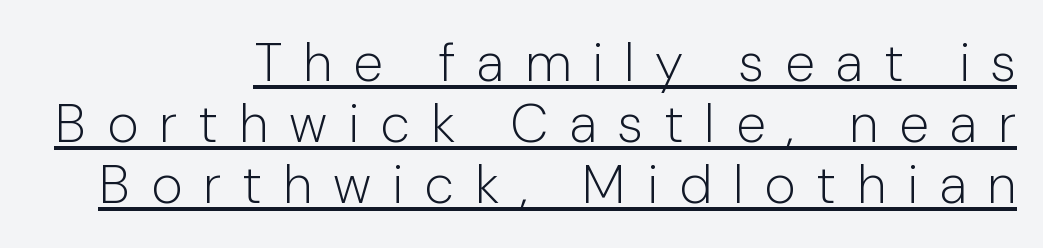
{"serif": "no", "italic": "no", "bold": "no", "weight": "light", "width": "normal", "stroke_contrast": "low", "x_height": "medium", "monospaced": "no", "underline": "yes", "align": "right", "line_spacing": "tight", "line_spacing_ratio": 1.13, "letter_spacing": "wide", "letter_spacing_em": 0.39, "glyph_px": 54}
